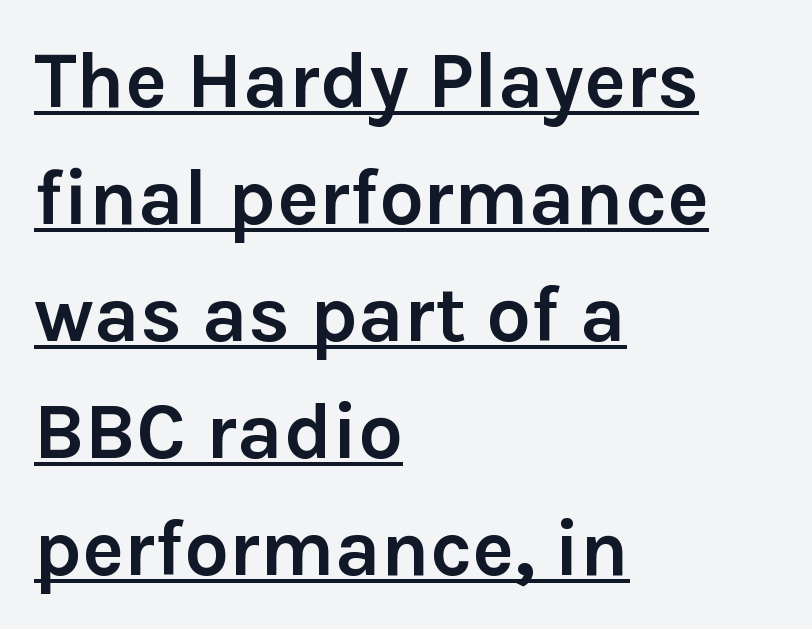
Compared with typical paragraphs, the rows here are spaced about the same. Each glyph is drawn with heavy, bold strokes. Are there feet on the stems? There aren't — it's a sans. Layout note: lines flush left. Varying glyph widths throughout — classic text-font behaviour. Between one letter and the next there's only the usual sliver of space.
